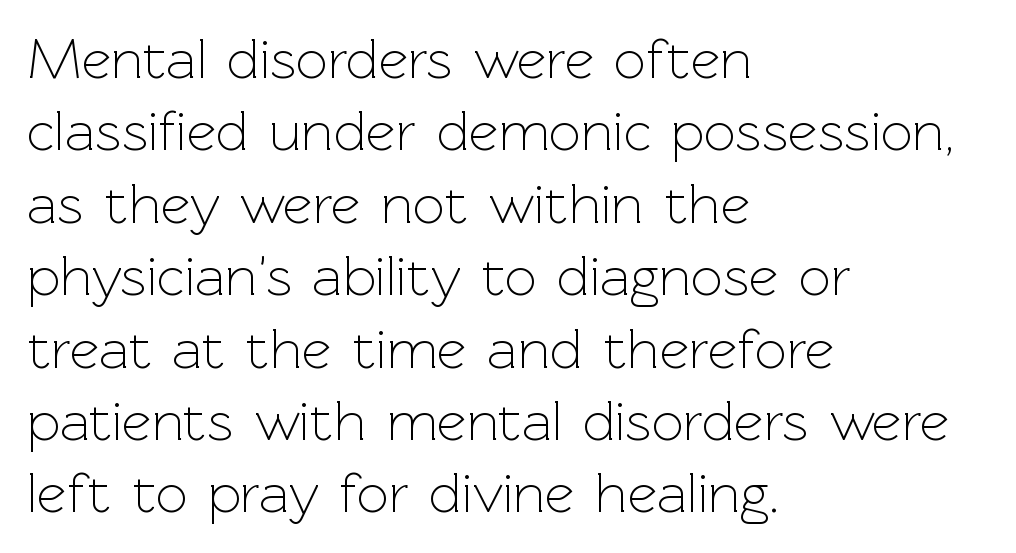
{"serif": "no", "italic": "no", "bold": "no", "weight": "light", "width": "normal", "x_height": "medium", "monospaced": "no", "underline": "no", "align": "left", "line_spacing": "normal", "line_spacing_ratio": 1.27, "letter_spacing": "normal", "letter_spacing_em": 0.0, "glyph_px": 57}
